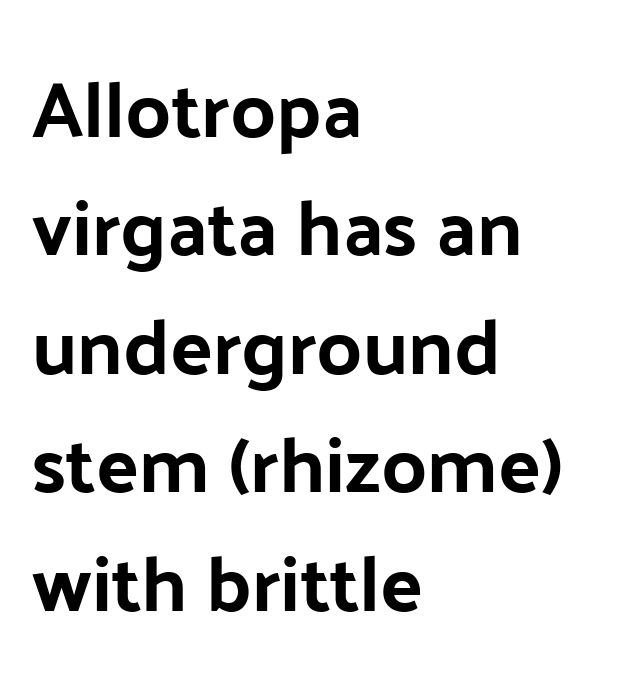
Standard letterfit; no display-style spreading of the glyphs. Only glyphs here, with clear space below each row. The designer went with a sans here, leaving each stem footless. When letters stand straight like this, we call the style roman or upright. Leading matches the norm, producing a regular column. The passage shown is typed in a proportional face where columns would drift.
